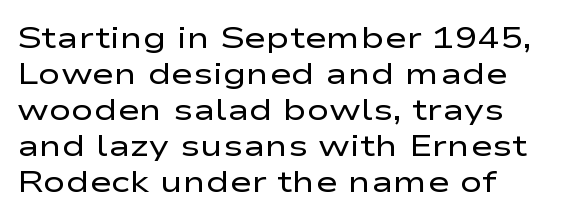
{"serif": "no", "italic": "no", "bold": "no", "weight": "regular", "width": "wide", "stroke_contrast": "low", "x_height": "medium", "monospaced": "no", "underline": "no", "line_spacing_ratio": 1.2, "letter_spacing": "normal", "letter_spacing_em": 0.0, "glyph_px": 30}
